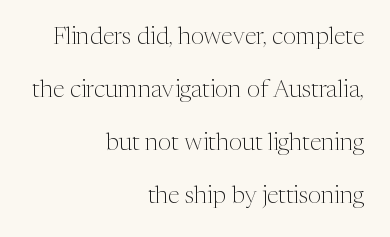
The image shows 24 px text type, upright; set right-aligned, loose line spacing (2.21x), normal letter spacing, not underlined.
